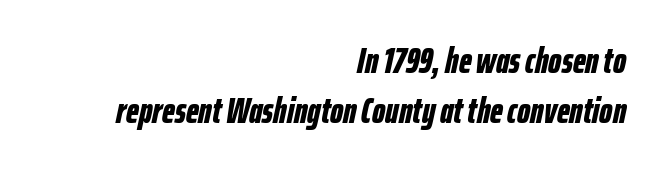
The setting favours the right margin, as signatures and pull-quotes sometimes do. Nobody touched the tracking dial on this one. Descender tails drop into unmarked territory. Character widths vary here, with narrow letters taking less room than wide ones.
